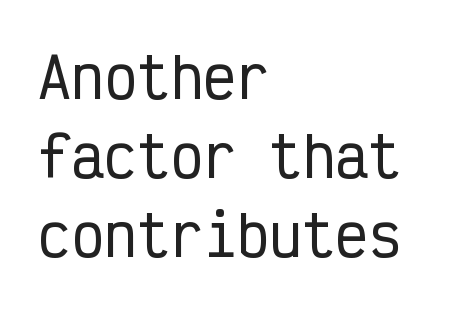
{"serif": "no", "italic": "no", "width": "condensed", "stroke_contrast": "low", "x_height": "medium", "monospaced": "yes", "underline": "no", "align": "left", "line_spacing": "normal", "line_spacing_ratio": 1.44, "letter_spacing": "normal", "letter_spacing_em": 0.0, "glyph_px": 55}
